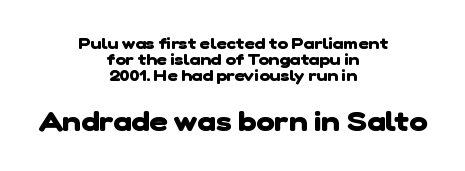
Weight: bold. Visually, the bottom section dominates because its glyphs are scaled up. Does the type have serifs? No, each stem ends abruptly. The area under the type is left untouched. Inter-character spacing is left at the font's built-in metrics.
